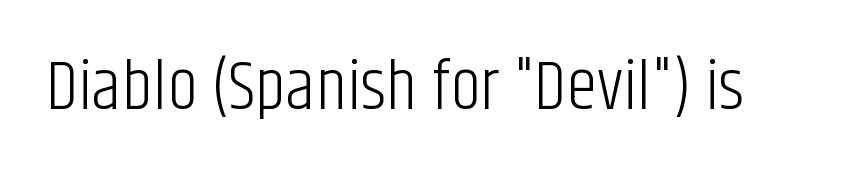
Q: Is the text bold? A: No.
Q: Is the text italic (slanted)? A: No, it is upright.
Q: Is the typeface a serif or a sans-serif typeface? A: Sans-serif.
Q: Is the text underlined? A: No.
Q: Is the spacing between letters normal or unusually wide? A: Normal.
Q: Width (condensed, normal, or wide)? A: Condensed.
Q: Stroke contrast? A: Low.
Q: x-height? A: Large.
Q: Monospaced? A: No.
